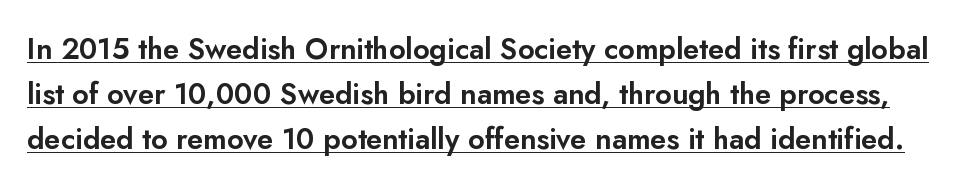
Q: Is the text italic (slanted)? A: No, it is upright.
Q: Is the typeface a serif or a sans-serif typeface? A: Sans-serif.
Q: Is the text underlined? A: Yes.
Q: Is the spacing between letters normal or unusually wide? A: Normal.
Q: Is the spacing between lines tight, normal or loose? A: Normal.
Q: Width (condensed, normal, or wide)? A: Normal.
Q: Stroke contrast? A: Low.
Q: x-height? A: Small.
Q: Monospaced? A: No.
